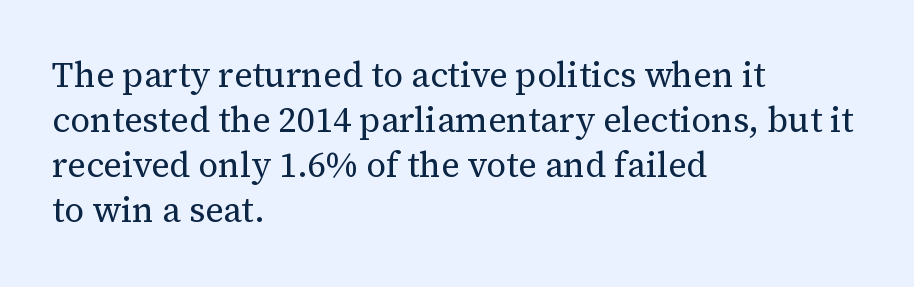
This rendering employs a face with finishing strokes, i.e., a serif. Honestly, there is no underline to notice here at all. Letters have the restrained weight of plain body copy at most. What's the leading like? Ordinary, nothing unusual. The letters advance in unequal steps, a hallmark of proportional type.
